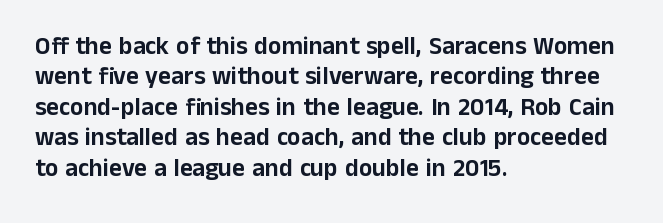
Q: Is the text italic (slanted)? A: No, it is upright.
Q: Is the text underlined? A: No.
Q: How is the paragraph aligned? A: Left-aligned.
Q: Is the spacing between letters normal or unusually wide? A: Normal.
